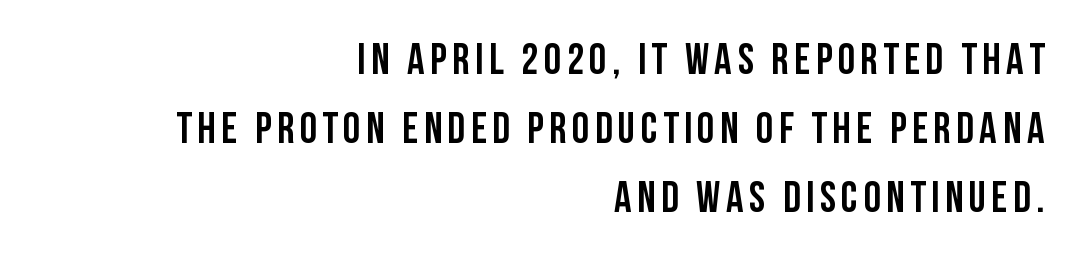
{"serif": "no", "italic": "no", "bold": "yes", "weight": "semibold", "width": "condensed", "stroke_contrast": "low", "x_height": "large", "monospaced": "no", "underline": "no", "align": "right", "line_spacing": "normal", "line_spacing_ratio": 1.61, "glyph_px": 43}
